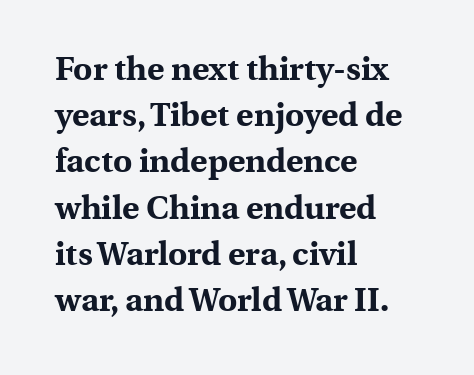
The image shows 33 px bold serif type, upright; set left-aligned, normal line spacing (1.4x), normal letter spacing, not underlined; a medium x-height.
